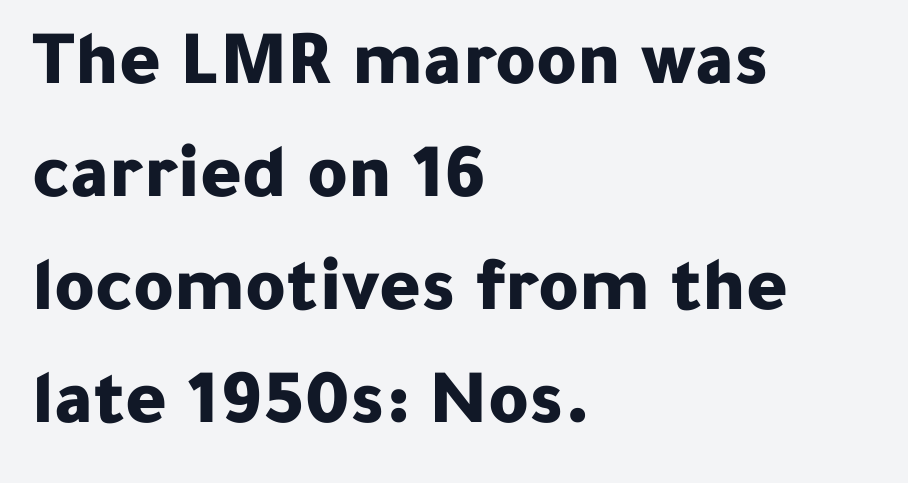
The image shows 78 px bold sans-serif type, upright; set left-aligned, normal line spacing (1.45x), normal letter spacing, not underlined; low stroke contrast and a medium x-height.
